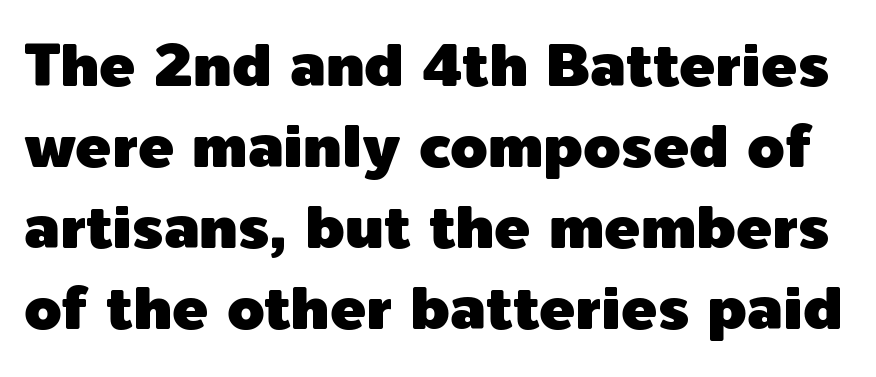
Q: Is the text italic (slanted)? A: No, it is upright.
Q: Is the typeface a serif or a sans-serif typeface? A: Sans-serif.
Q: Is the text underlined? A: No.
Q: Is the spacing between letters normal or unusually wide? A: Normal.
Q: Is the spacing between lines tight, normal or loose? A: Normal.
Q: Width (condensed, normal, or wide)? A: Normal.
Q: x-height? A: Medium.
Q: Monospaced? A: No.
